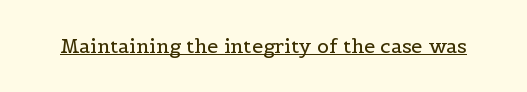
Between one letter and the next there's only the usual sliver of space. A roman cut, with each character standing at attention. The rendered words wear a rule along their underside. Heaviness? Minimal to ordinary, like unemphasized prose.
